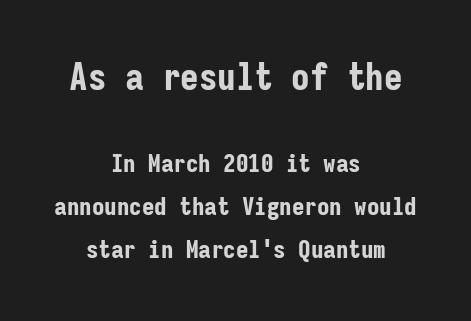
Q: Is the text bold? A: Yes.
Q: Is the text italic (slanted)? A: No, it is upright.
Q: Is the typeface a serif or a sans-serif typeface? A: Sans-serif.
Q: Is the text underlined? A: No.
Q: How is the paragraph aligned? A: Centered.
Q: Is the spacing between letters normal or unusually wide? A: Normal.
Q: Which block of text is set in a larger size, the first (top) or the second (bottom)? A: The first (top) one.
Q: Width (condensed, normal, or wide)? A: Condensed.
Q: Stroke contrast? A: Low.
Q: x-height? A: Medium.
Q: Monospaced? A: Yes.
